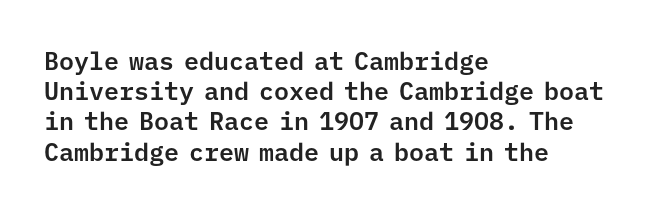
The image shows 25 px text type, upright; set left-aligned, line spacing 1.21x, normal letter spacing, not underlined.
